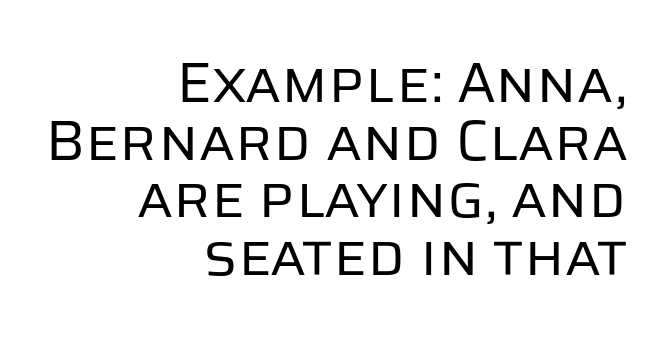
{"serif": "no", "italic": "no", "bold": "no", "weight": "regular", "width": "normal", "stroke_contrast": "low", "x_height": "large", "monospaced": "no", "underline": "no", "align": "right", "line_spacing": "tight", "line_spacing_ratio": 1.01, "letter_spacing": "normal", "letter_spacing_em": 0.0, "glyph_px": 57}
